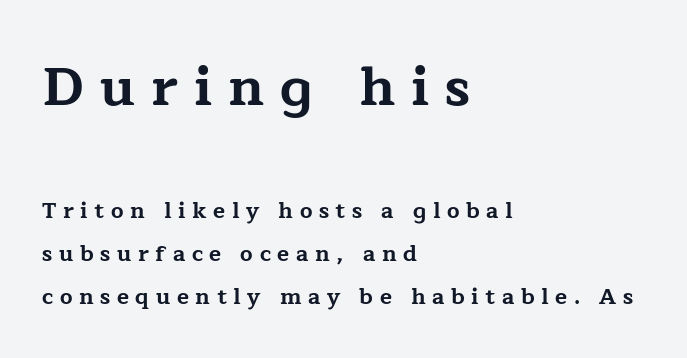
{"serif": "yes", "italic": "no", "bold": "yes", "weight": "bold", "width": "wide", "stroke_contrast": "low", "x_height": "medium", "monospaced": "no", "underline": "no", "align": "left", "line_spacing": "loose", "line_spacing_ratio": 1.97, "letter_spacing": "wide", "letter_spacing_em": 0.3, "larger_block": "first", "size_ratio": 2.45, "glyph_px": 54}
